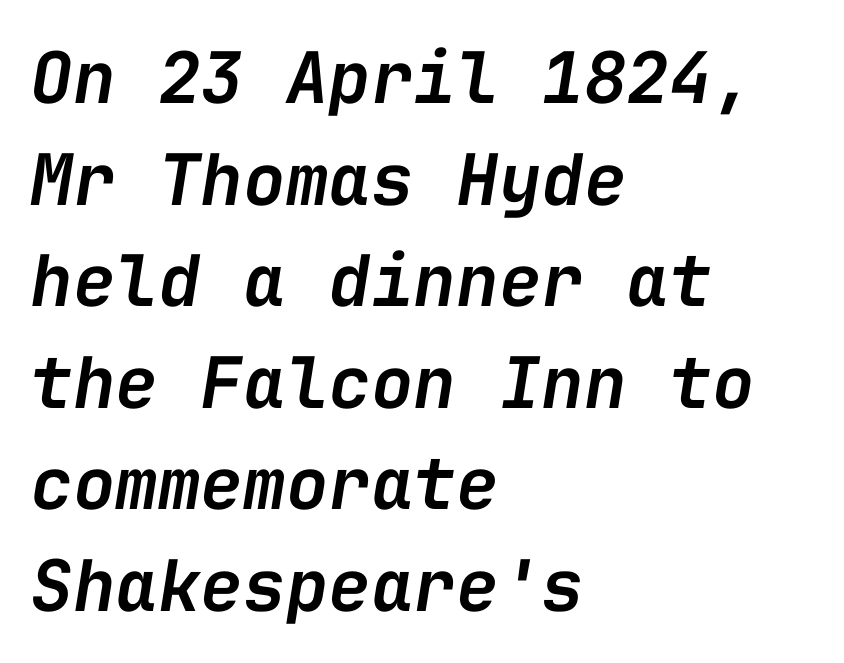
The image shows 71 px semibold type, italic (leaning right), monospaced; set left-aligned, normal line spacing (1.43x), normal letter spacing, not underlined; low stroke contrast and a medium x-height.
